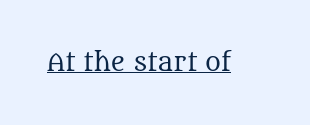
{"italic": "no", "bold": "no", "underline": "yes", "letter_spacing": "normal", "letter_spacing_em": 0.0, "glyph_px": 24}
